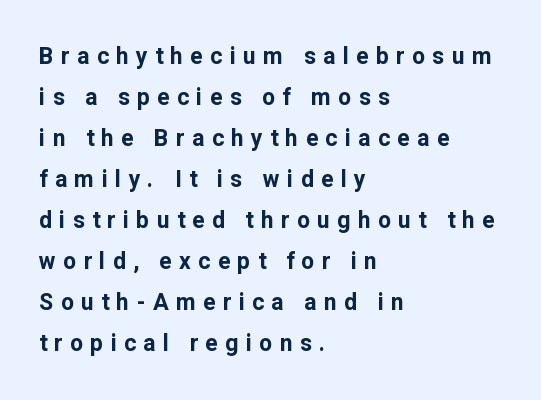
Letter spacing: wide. Type without underlining. Alignment: flush left. Does the lettering tilt? It doesn't — this is upright.
